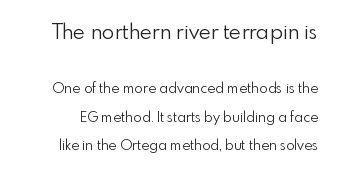
The image shows 21 px text type, upright; set loose line spacing (2.05x), normal letter spacing, not underlined; the first (top) block is 1.5x larger.
